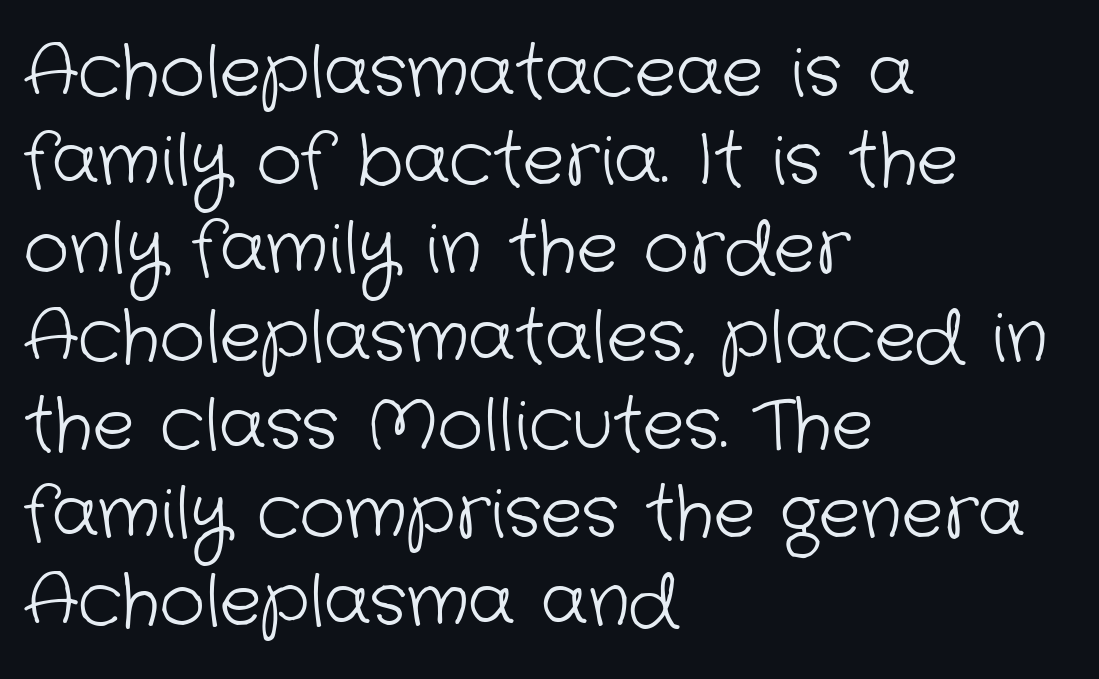
Q: Is the text bold? A: No.
Q: Is the typeface a serif or a sans-serif typeface? A: Sans-serif.
Q: Is the text underlined? A: No.
Q: How is the paragraph aligned? A: Left-aligned.
Q: Is the spacing between letters normal or unusually wide? A: Normal.
Q: Is the spacing between lines tight, normal or loose? A: Normal.
Q: Width (condensed, normal, or wide)? A: Normal.
Q: Stroke contrast? A: Low.
Q: x-height? A: Medium.
Q: Monospaced? A: No.
